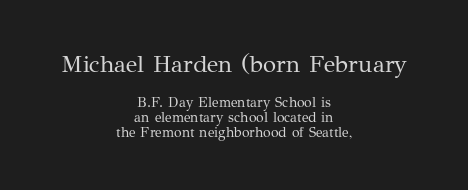
Q: Is the text bold? A: No.
Q: Is the text italic (slanted)? A: No, it is upright.
Q: Is the text underlined? A: No.
Q: How is the paragraph aligned? A: Centered.
Q: Is the spacing between letters normal or unusually wide? A: Normal.
Q: Is the spacing between lines tight, normal or loose? A: Tight.
Q: Which block of text is set in a larger size, the first (top) or the second (bottom)? A: The first (top) one.
